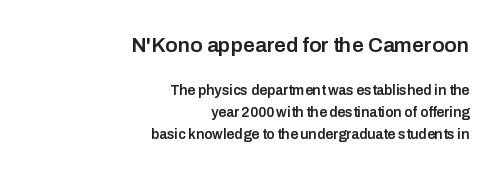
Q: Is the text bold? A: Semi-bold.
Q: Is the text italic (slanted)? A: No, it is upright.
Q: Is the text underlined? A: No.
Q: How is the paragraph aligned? A: Right-aligned.
Q: Is the spacing between letters normal or unusually wide? A: Normal.
Q: Is the spacing between lines tight, normal or loose? A: Normal.
Q: Which block of text is set in a larger size, the first (top) or the second (bottom)? A: The first (top) one.
